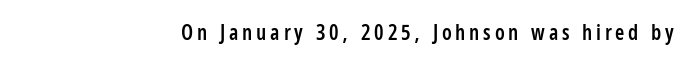
Q: Is the text bold? A: Semi-bold.
Q: Is the text italic (slanted)? A: No, it is upright.
Q: Is the text underlined? A: No.
